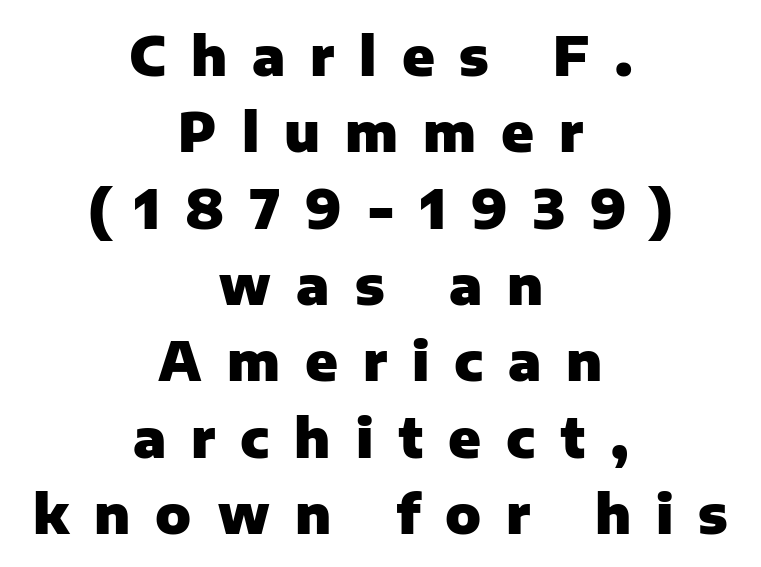
Q: Is the text bold? A: Yes.
Q: Is the text italic (slanted)? A: No, it is upright.
Q: Is the typeface a serif or a sans-serif typeface? A: Sans-serif.
Q: Is the text underlined? A: No.
Q: How is the paragraph aligned? A: Centered.
Q: Is the spacing between letters normal or unusually wide? A: Unusually wide.
Q: Is the spacing between lines tight, normal or loose? A: Normal.
Q: Width (condensed, normal, or wide)? A: Normal.
Q: Stroke contrast? A: Low.
Q: x-height? A: Medium.
Q: Monospaced? A: No.
